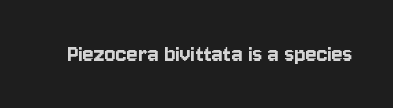
Q: Is the text italic (slanted)? A: No, it is upright.
Q: Is the text underlined? A: No.
Q: Is the spacing between letters normal or unusually wide? A: Normal.
